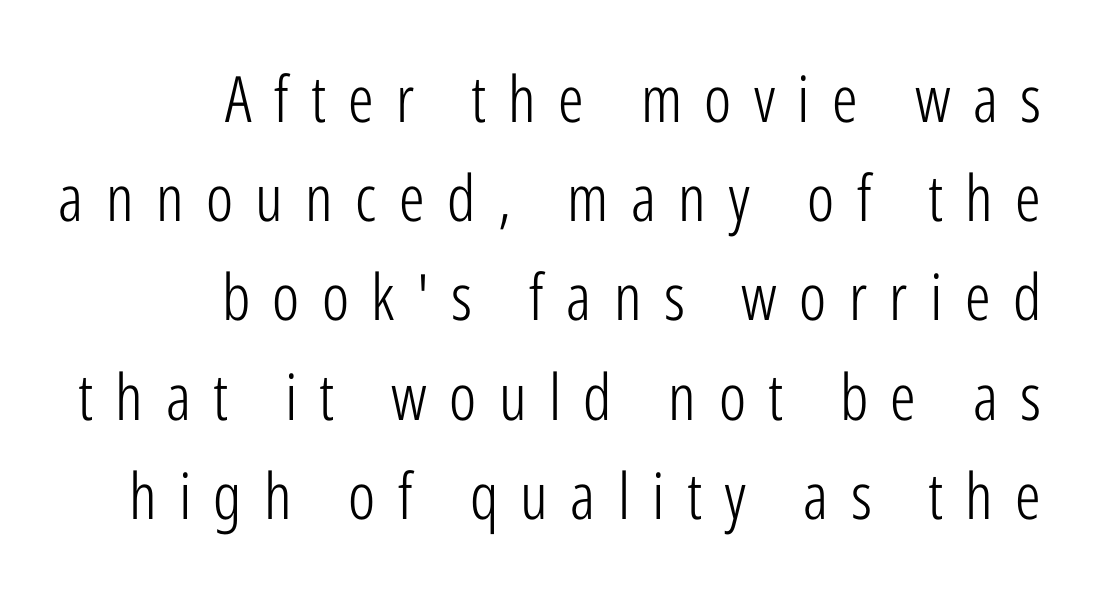
The image shows 64 px light, condensed sans-serif type, upright; set right-aligned, normal line spacing (1.55x), unusually wide letter spacing (+0.35 em), not underlined; low stroke contrast and a medium x-height.
